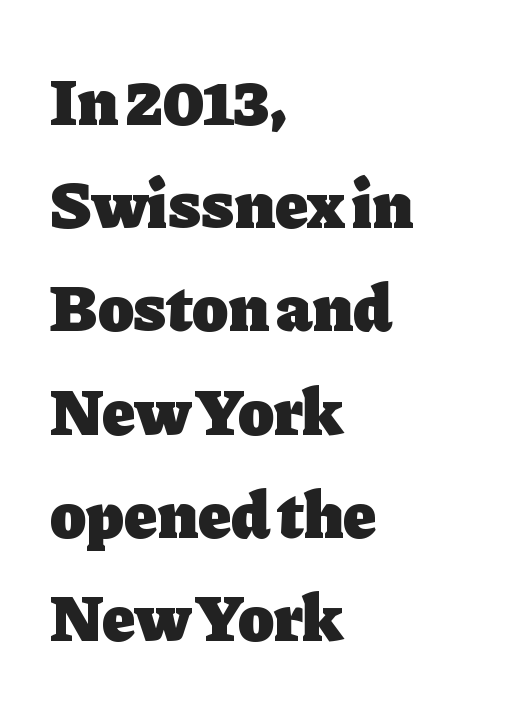
The image shows 67 px heavy serif type, upright; set left-aligned, normal line spacing (1.54x), normal letter spacing, not underlined; low stroke contrast and a medium x-height.
